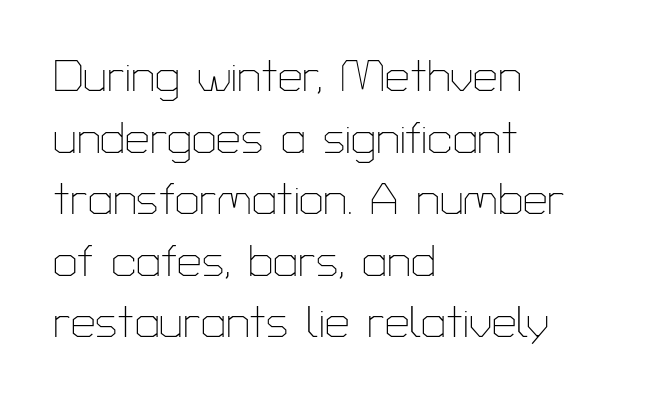
If you drew a line through each stem, it would be perfectly vertical. The passage shown stacks its lines at a standard gap. Only glyphs here, with clear space below each row. Think of a printed novel: that variable character pitch is what you see here.
